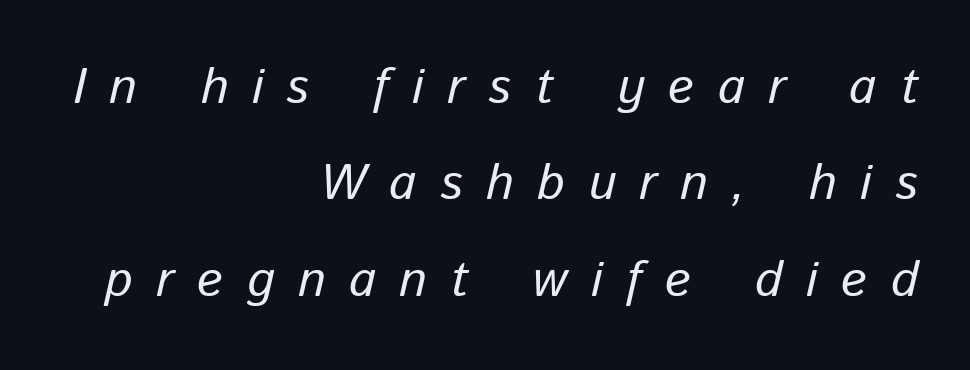
Q: Is the text italic (slanted)? A: Yes, it leans right by about 13 degrees.
Q: Is the text underlined? A: No.
Q: How is the paragraph aligned? A: Right-aligned.
Q: Is the spacing between letters normal or unusually wide? A: Unusually wide.
Q: Is the spacing between lines tight, normal or loose? A: Loose.
Q: Width (condensed, normal, or wide)? A: Normal.
Q: Stroke contrast? A: Low.
Q: x-height? A: Medium.
Q: Monospaced? A: No.
